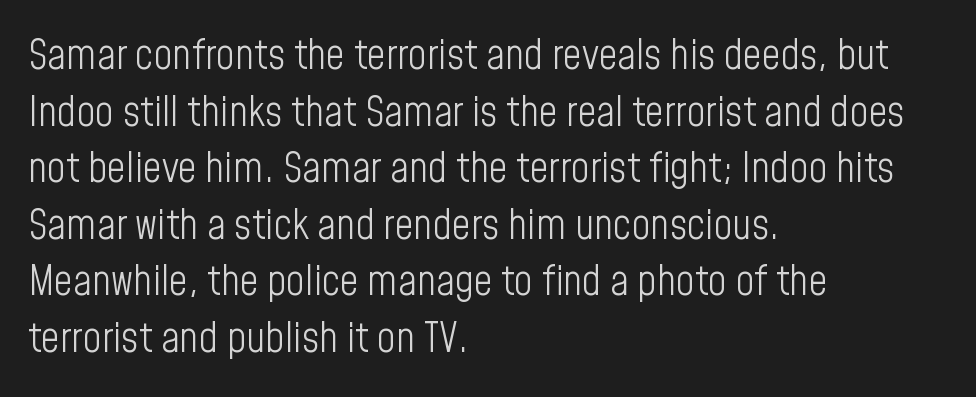
The image shows 41 px light, condensed sans-serif type, upright; set left-aligned, normal line spacing (1.38x), normal letter spacing, not underlined; low stroke contrast and a medium x-height.
